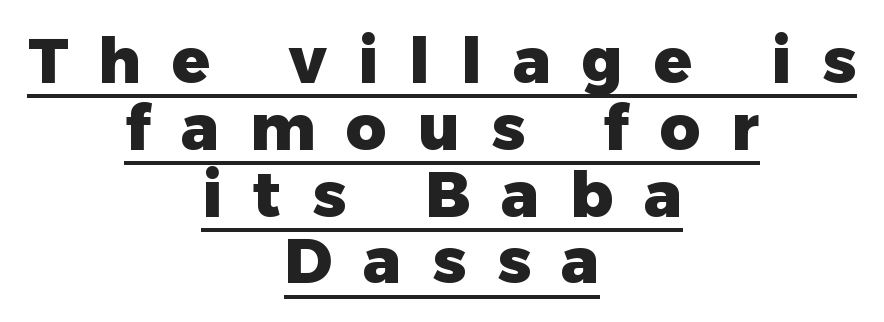
A typesetter would label this face a sans. The vertical gap from one line to the next is small. Is the block centered? Yes — each line is placed symmetrically about the middle. A continuous stroke trails under the words, as in a hyperlink. The typesetting leans heavy: a genuine bold.
